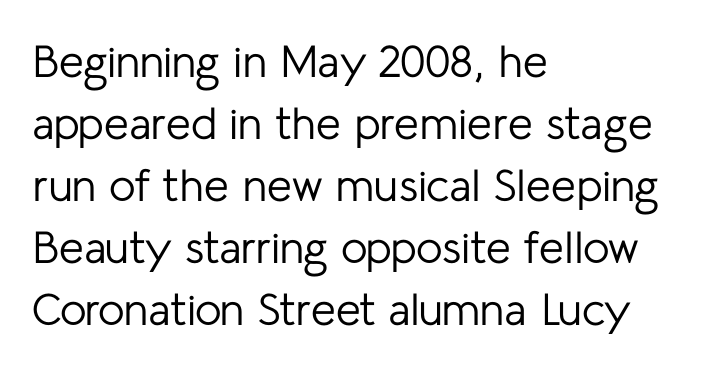
{"serif": "no", "italic": "no", "bold": "no", "weight": "regular", "width": "normal", "stroke_contrast": "low", "x_height": "medium", "monospaced": "no", "underline": "no", "align": "left", "line_spacing": "normal", "line_spacing_ratio": 1.38, "letter_spacing": "normal", "letter_spacing_em": 0.0, "glyph_px": 45}
